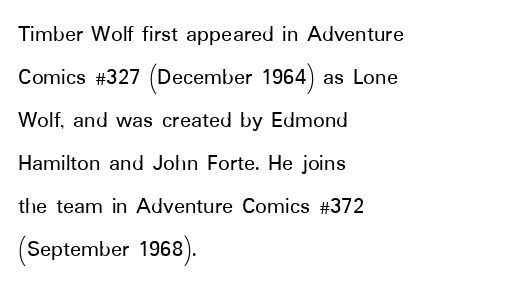
The image shows 23 px text type, upright; set left-aligned, line spacing 1.87x, normal letter spacing, not underlined.
